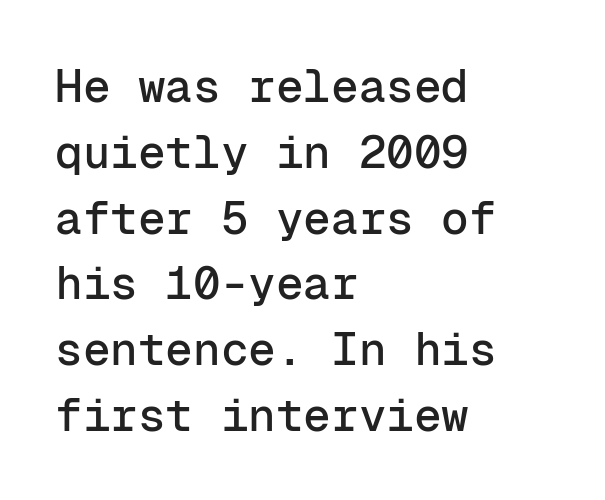
The image shows 46 px sans-serif type, upright, monospaced; set left-aligned, normal line spacing (1.43x), normal letter spacing, not underlined; low stroke contrast and a medium x-height.
